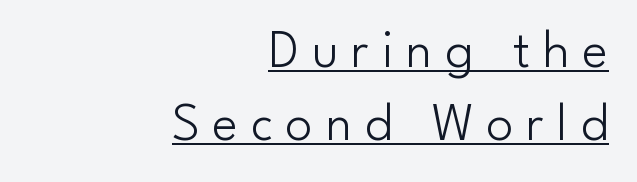
The image shows 54 px light sans-serif type, upright; set right-aligned, normal line spacing (1.36x), unusually wide letter spacing (+0.24 em), underlined; low stroke contrast and a small x-height.
